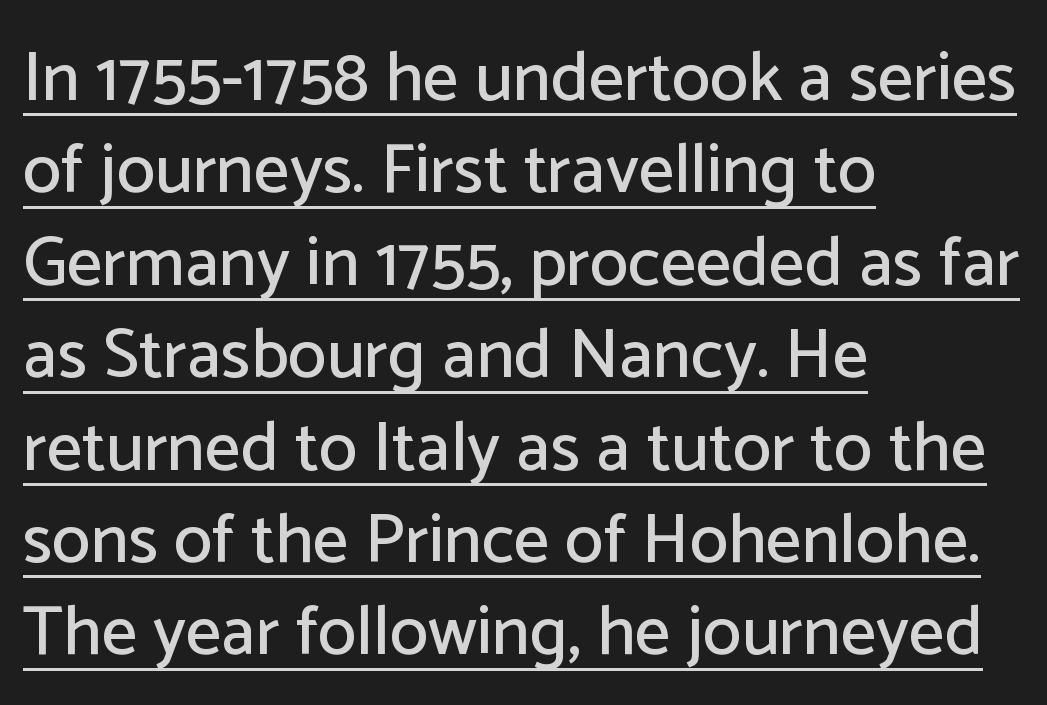
Q: Is the text italic (slanted)? A: No, it is upright.
Q: Is the typeface a serif or a sans-serif typeface? A: Sans-serif.
Q: Is the text underlined? A: Yes.
Q: How is the paragraph aligned? A: Left-aligned.
Q: Is the spacing between letters normal or unusually wide? A: Normal.
Q: Is the spacing between lines tight, normal or loose? A: Normal.
Q: Width (condensed, normal, or wide)? A: Normal.
Q: Stroke contrast? A: Low.
Q: x-height? A: Medium.
Q: Monospaced? A: No.
